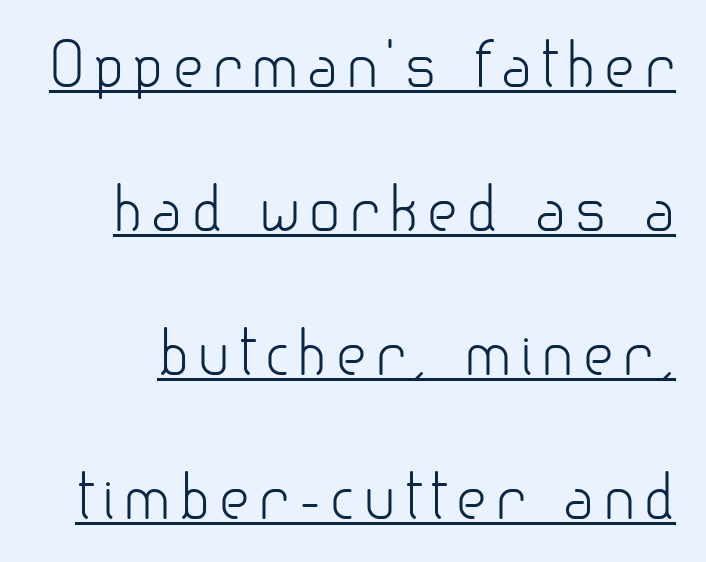
Think of a printed novel: that variable character pitch is what you see here. Italic? Not at all — the glyphs are vertical. In terms of letterform style, serifs are entirely absent. Weight class: somewhere from thin through regular. Is there an underline? Yes — a line sits under the letters.
